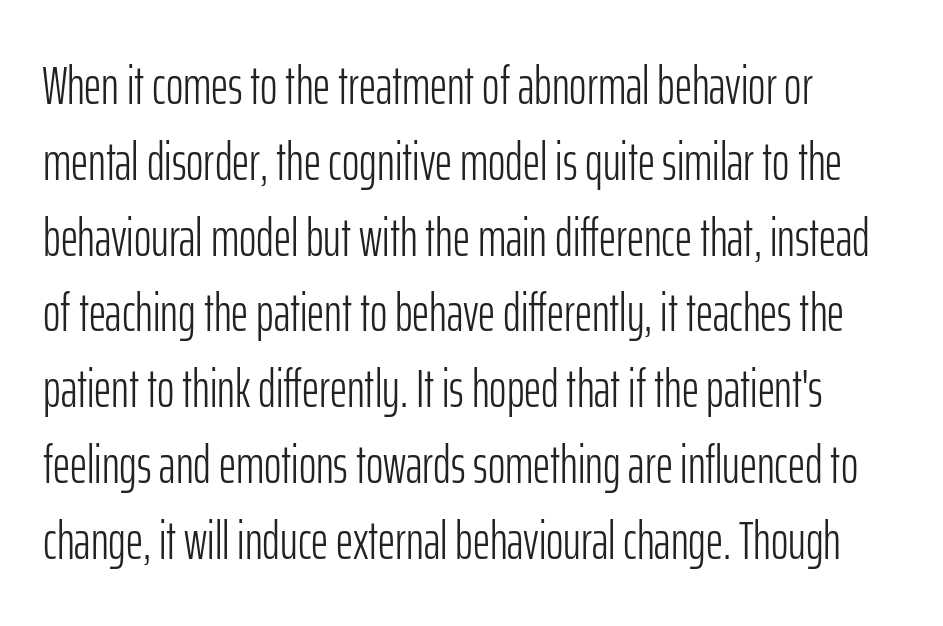
The image shows 53 px light, condensed sans-serif type, upright; set left-aligned, normal line spacing (1.43x), normal letter spacing, not underlined; low stroke contrast and a medium x-height.
